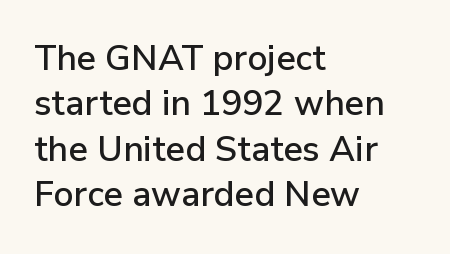
The image shows 35 px sans-serif type, upright; set left-aligned, normal line spacing (1.3x), normal letter spacing, not underlined; low stroke contrast and a medium x-height.
